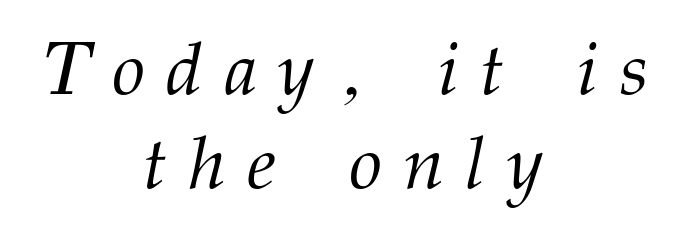
{"serif": "yes", "italic": "yes", "lean": "right", "slant_degrees": 12, "bold": "no", "weight": "light", "width": "normal", "stroke_contrast": "medium", "x_height": "medium", "monospaced": "no", "underline": "no", "align": "center", "line_spacing": "normal", "line_spacing_ratio": 1.25, "letter_spacing": "wide", "letter_spacing_em": 0.29, "glyph_px": 75}
